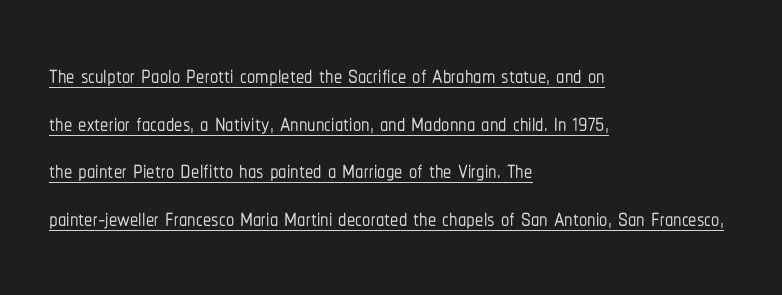
Unlike italic type, these characters show no tilt at all. This sample has the flowing, uneven cadence of proportional lettering. In terms of letterform style, serifs are entirely absent. What's the leading like? Ordinary, nothing unusual. Where is the straight margin? On the left. Somebody hit Ctrl+U on this one — the words are underlined.
